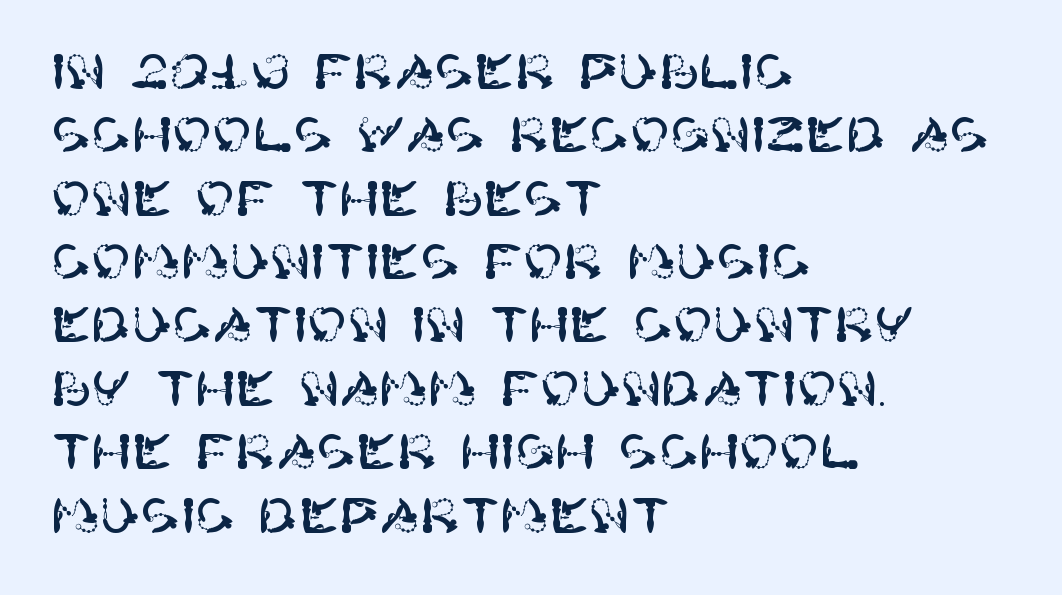
{"serif": "no", "italic": "no", "width": "normal", "stroke_contrast": "high", "x_height": "large", "underline": "no", "align": "left", "line_spacing": "normal", "line_spacing_ratio": 1.32, "letter_spacing": "normal", "letter_spacing_em": 0.0, "glyph_px": 48}
